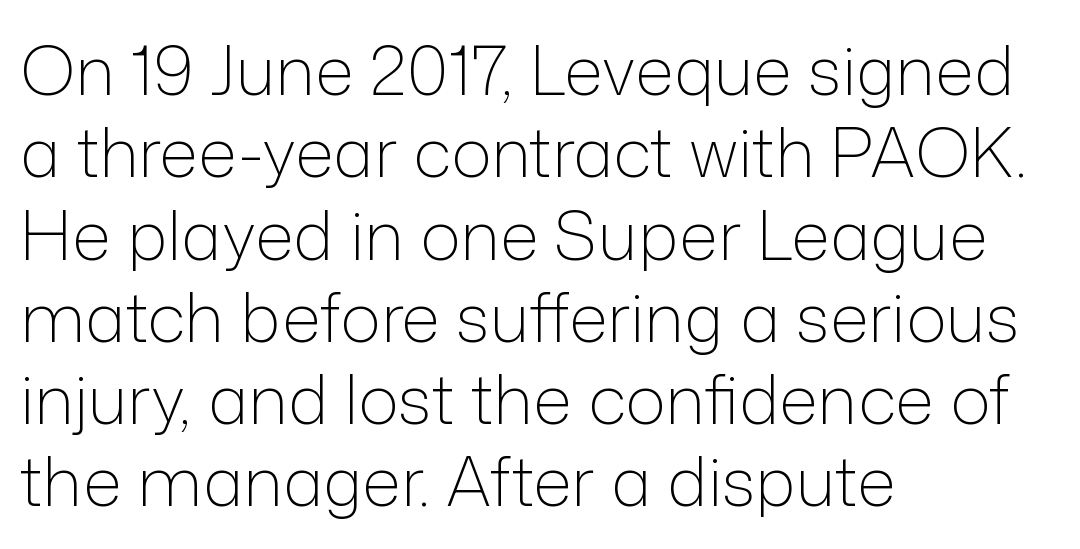
Words appear dense and cohesive because spacing is normal. The letterforms sit at book weight or below. The text was rendered using a sans face with plain stroke endings. The letters stand upright; this is a roman face. Character widths vary here, with narrow letters taking less room than wide ones.
